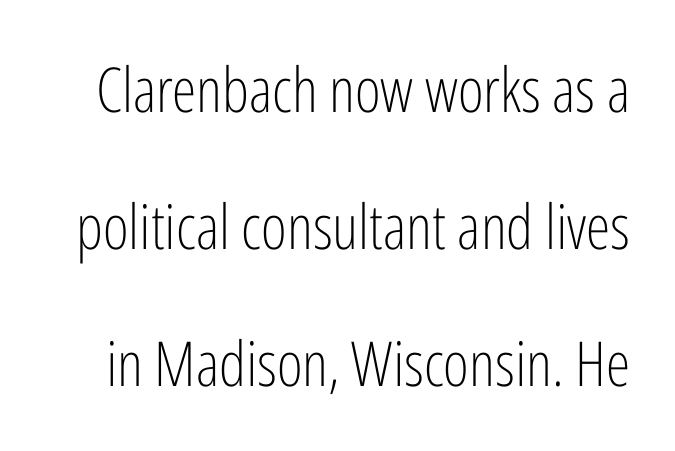
The image shows 62 px light, condensed sans-serif type, upright; set loose line spacing (2.21x), normal letter spacing, not underlined; low stroke contrast and a medium x-height.
